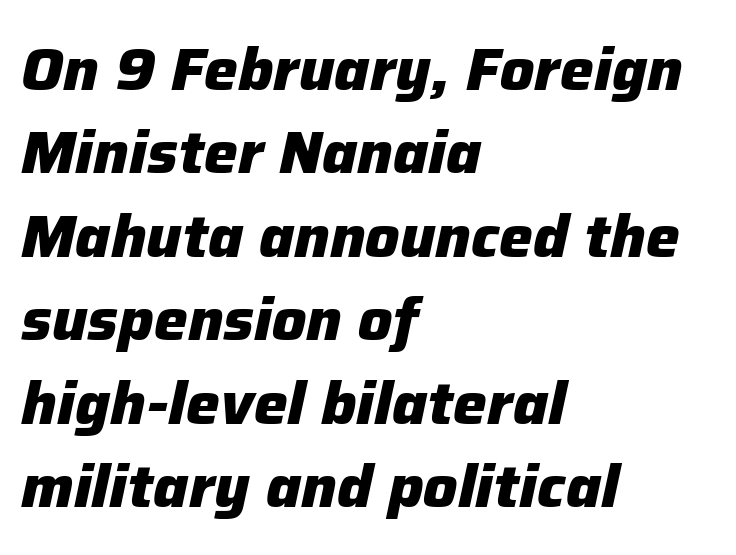
{"italic": "yes", "lean": "right", "slant_degrees": 12, "bold": "yes", "weight": "heavy", "width": "normal", "stroke_contrast": "low", "x_height": "medium", "monospaced": "no", "underline": "no", "align": "left", "line_spacing": "normal", "line_spacing_ratio": 1.39, "letter_spacing": "normal", "letter_spacing_em": 0.0, "glyph_px": 60}
